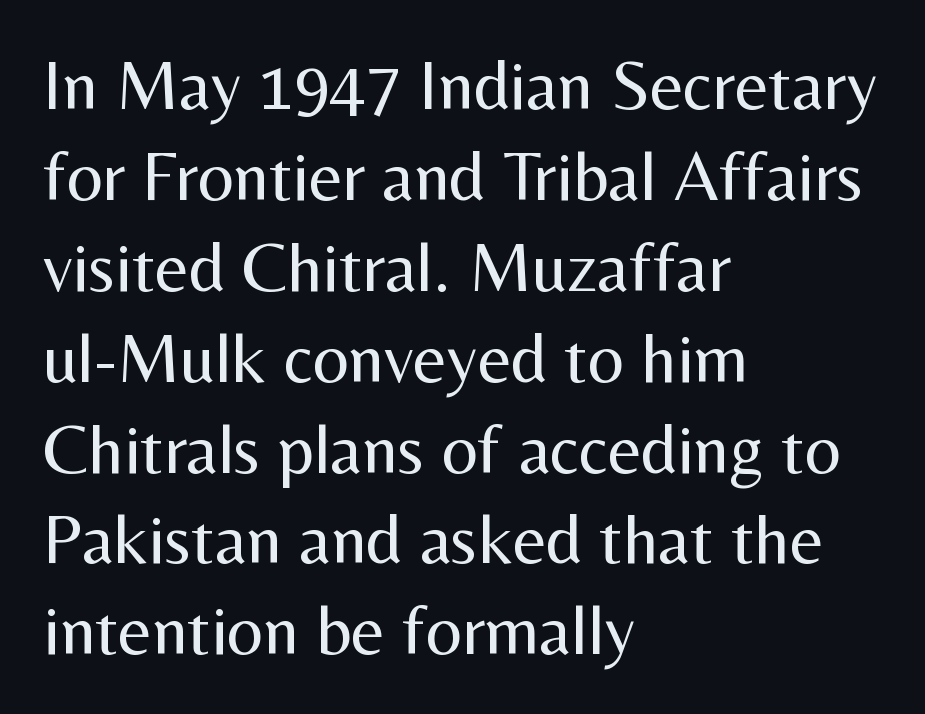
{"serif": "no", "italic": "no", "bold": "no", "weight": "regular", "width": "normal", "stroke_contrast": "medium", "x_height": "medium", "monospaced": "no", "underline": "no", "align": "left", "line_spacing": "normal", "line_spacing_ratio": 1.28, "letter_spacing": "normal", "letter_spacing_em": 0.0, "glyph_px": 71}
